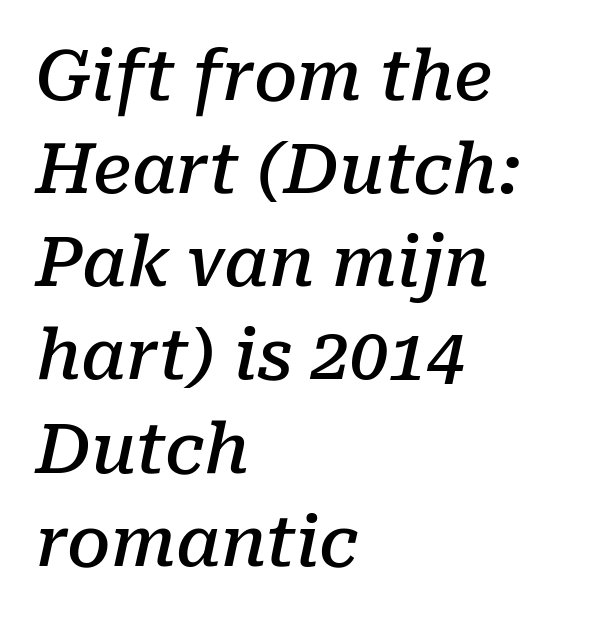
Q: Is the text bold? A: Semi-bold.
Q: Is the text italic (slanted)? A: Yes, it leans right by about 10 degrees.
Q: Is the typeface a serif or a sans-serif typeface? A: Serif.
Q: Is the text underlined? A: No.
Q: How is the paragraph aligned? A: Left-aligned.
Q: Is the spacing between letters normal or unusually wide? A: Normal.
Q: Is the spacing between lines tight, normal or loose? A: Normal.
Q: Width (condensed, normal, or wide)? A: Normal.
Q: Stroke contrast? A: Low.
Q: x-height? A: Medium.
Q: Monospaced? A: No.
